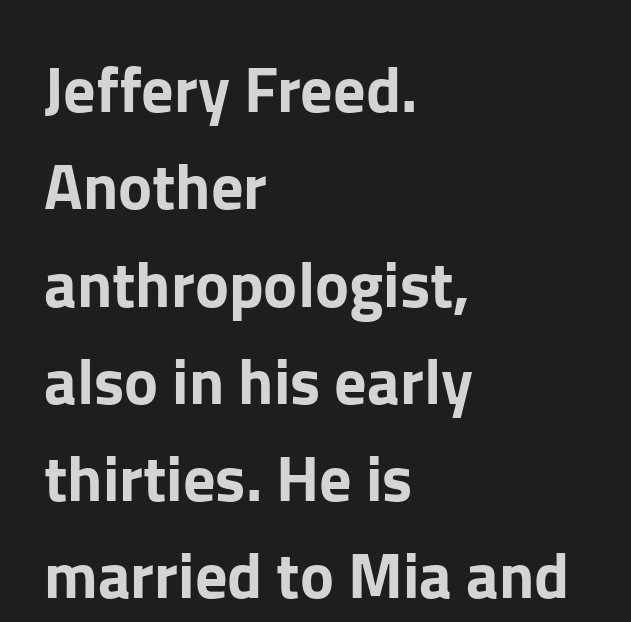
{"serif": "no", "italic": "no", "width": "normal", "stroke_contrast": "low", "x_height": "medium", "monospaced": "no", "underline": "no", "align": "left", "line_spacing": "normal", "line_spacing_ratio": 1.52, "letter_spacing": "normal", "letter_spacing_em": 0.0, "glyph_px": 64}
